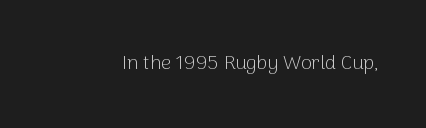
Posture: upright roman. Short note: letters normally spaced. The weight would be labelled regular, book, light, or lighter still. Lines of text with bare space underneath.
